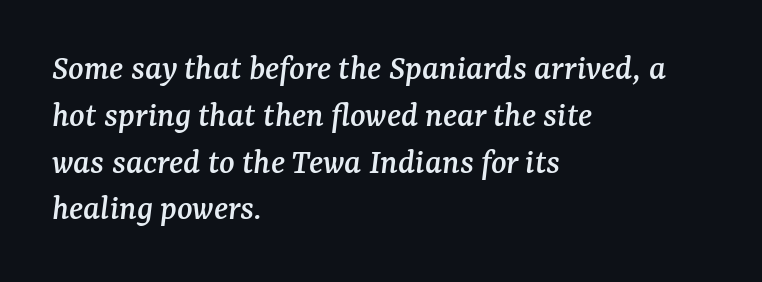
The typeface chosen for these lines features serifs. One glance says typical: line gaps are just what's usual. What stands out about the letter spacing? Nothing — it is the standard amount. The face used here has a pronounced slope to its letters. Line starts are locked; line ends wander.
